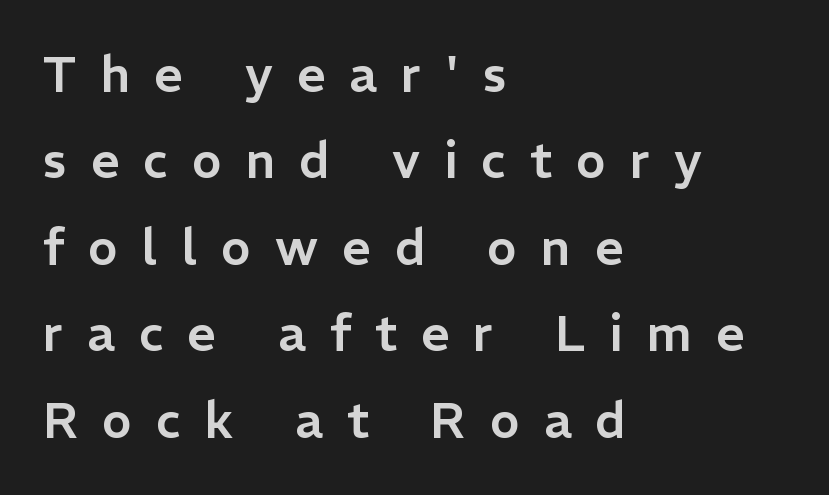
{"serif": "no", "italic": "no", "width": "normal", "stroke_contrast": "low", "x_height": "medium", "monospaced": "no", "underline": "no", "align": "left", "line_spacing_ratio": 1.73, "letter_spacing": "wide", "letter_spacing_em": 0.48, "glyph_px": 50}
